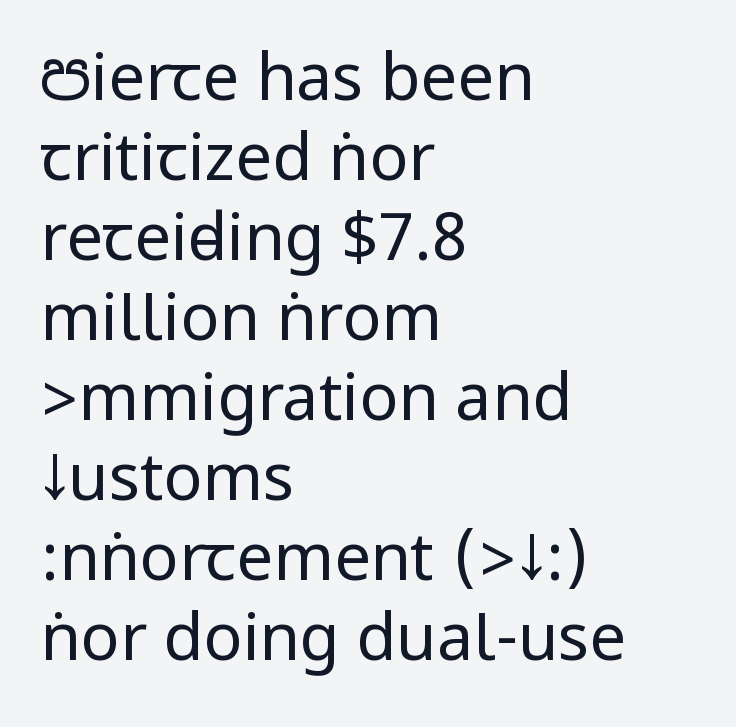
Q: Is the text bold? A: No.
Q: Is the text italic (slanted)? A: No, it is upright.
Q: Is the typeface a serif or a sans-serif typeface? A: Sans-serif.
Q: Is the text underlined? A: No.
Q: How is the paragraph aligned? A: Left-aligned.
Q: Is the spacing between letters normal or unusually wide? A: Normal.
Q: Width (condensed, normal, or wide)? A: Condensed.
Q: Stroke contrast? A: Low.
